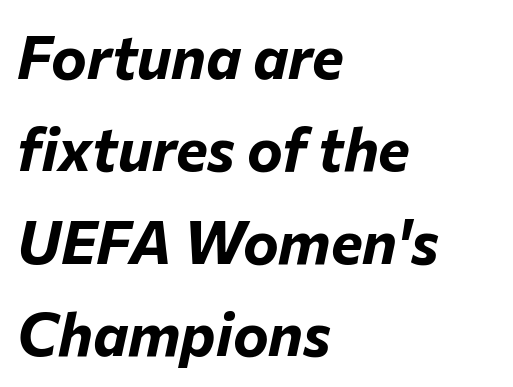
The image shows 60 px bold type, italic (leaning right); set left-aligned, normal line spacing (1.54x), normal letter spacing, not underlined; low stroke contrast and a medium x-height.
